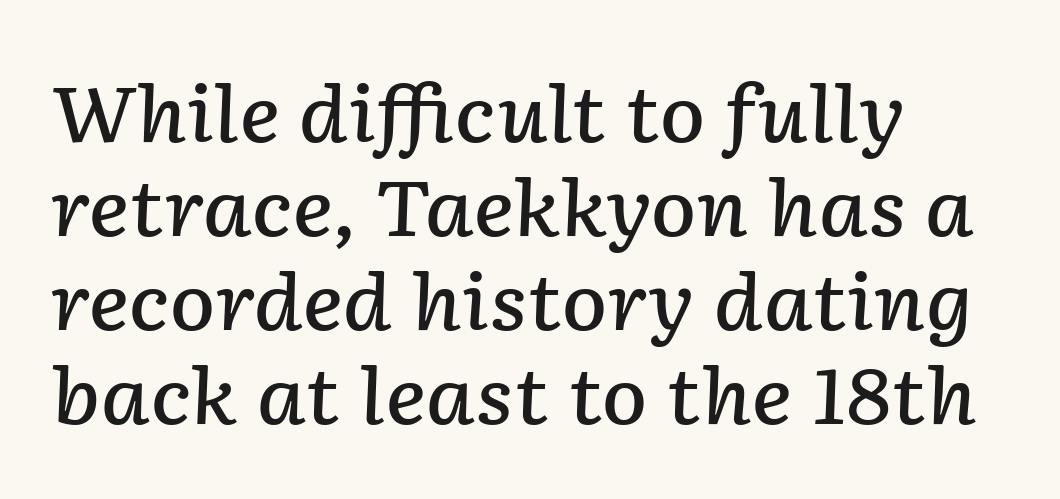
Q: Is the text bold? A: Semi-bold.
Q: Is the text italic (slanted)? A: Yes, it leans right by about 2 degrees.
Q: Is the text underlined? A: No.
Q: How is the paragraph aligned? A: Left-aligned.
Q: Is the spacing between letters normal or unusually wide? A: Normal.
Q: Width (condensed, normal, or wide)? A: Normal.
Q: Stroke contrast? A: Low.
Q: x-height? A: Medium.
Q: Monospaced? A: No.
